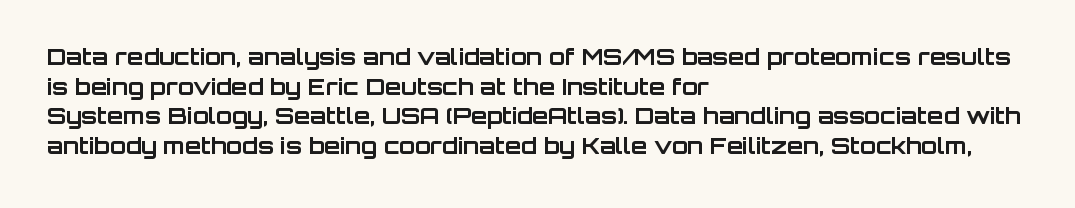
{"italic": "no", "bold": "yes", "underline": "no", "align": "left", "line_spacing": "normal", "line_spacing_ratio": 1.29, "letter_spacing": "normal", "letter_spacing_em": 0.0, "glyph_px": 23}
